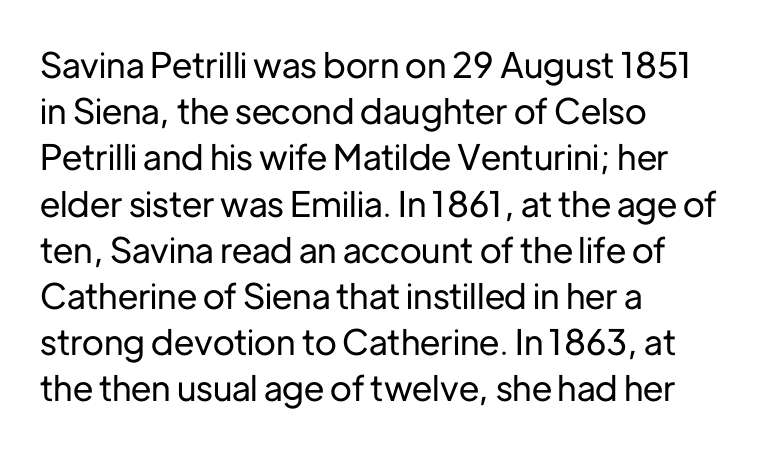
No extra tracking has been applied to these lines. Each letter's strokes conclude bluntly, with no projecting serifs. Any mark beneath the type? The region is blank. Looks like regular typesetting: each glyph gets only the width it needs. Short and long lines alike share a common starting point at left. In terms of posture, this sample is upright.
